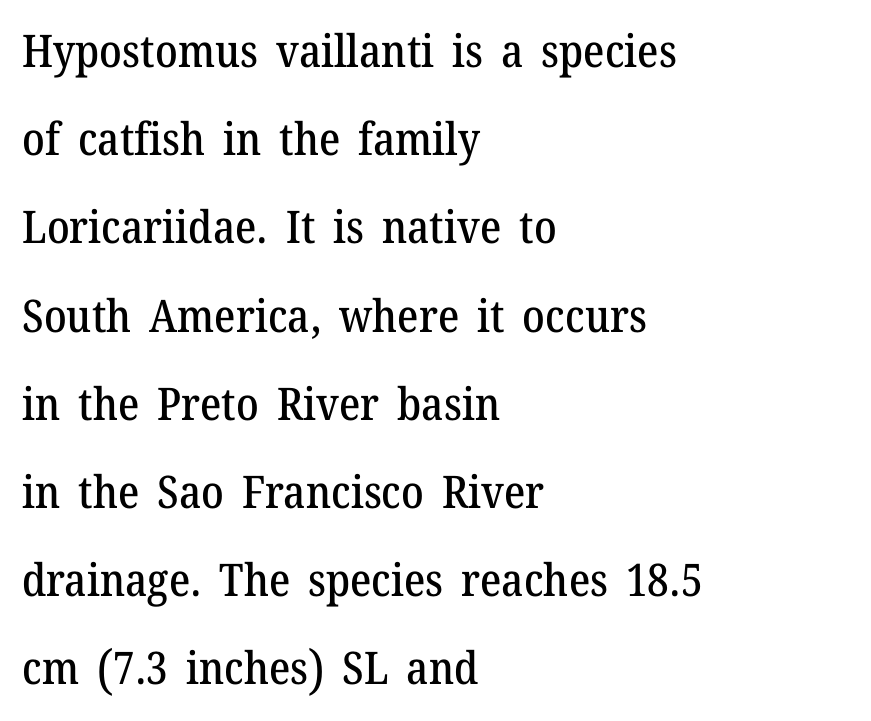
Q: Is the text italic (slanted)? A: No, it is upright.
Q: Is the typeface a serif or a sans-serif typeface? A: Serif.
Q: Is the text underlined? A: No.
Q: How is the paragraph aligned? A: Left-aligned.
Q: Is the spacing between letters normal or unusually wide? A: Normal.
Q: Is the spacing between lines tight, normal or loose? A: Loose.
Q: Width (condensed, normal, or wide)? A: Normal.
Q: Stroke contrast? A: Medium.
Q: x-height? A: Medium.
Q: Monospaced? A: No.
